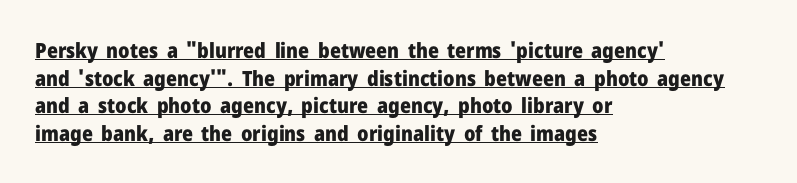
{"italic": "no", "bold": "yes", "underline": "yes", "align": "left", "line_spacing": "normal", "line_spacing_ratio": 1.31, "letter_spacing": "normal", "letter_spacing_em": 0.0, "glyph_px": 21}
